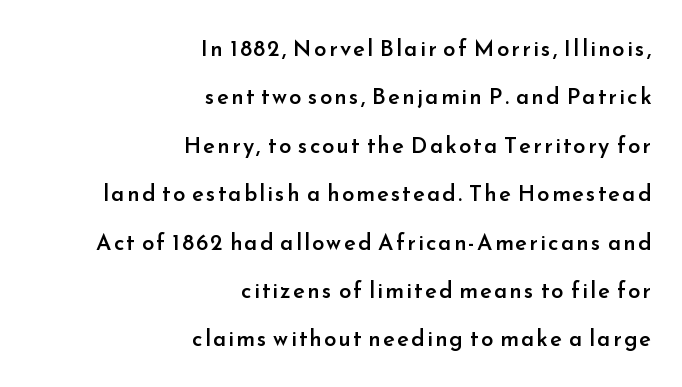
The image shows 22 px text type, upright; set right-aligned, loose line spacing (2.2x), not underlined.
